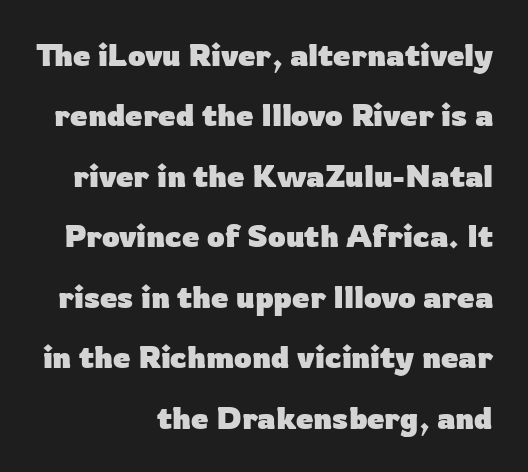
Widely set lines give the paragraph a tall, airy silhouette. Visually the block forms a straight wall on the right and a jagged coastline on the left. The text was rendered using a sans face with plain stroke endings. Underlining? Definitely not there. Observe the ordinary spacing: letters are neighbours, not strangers. Do the characters align in a grid? No, the font is proportional.
